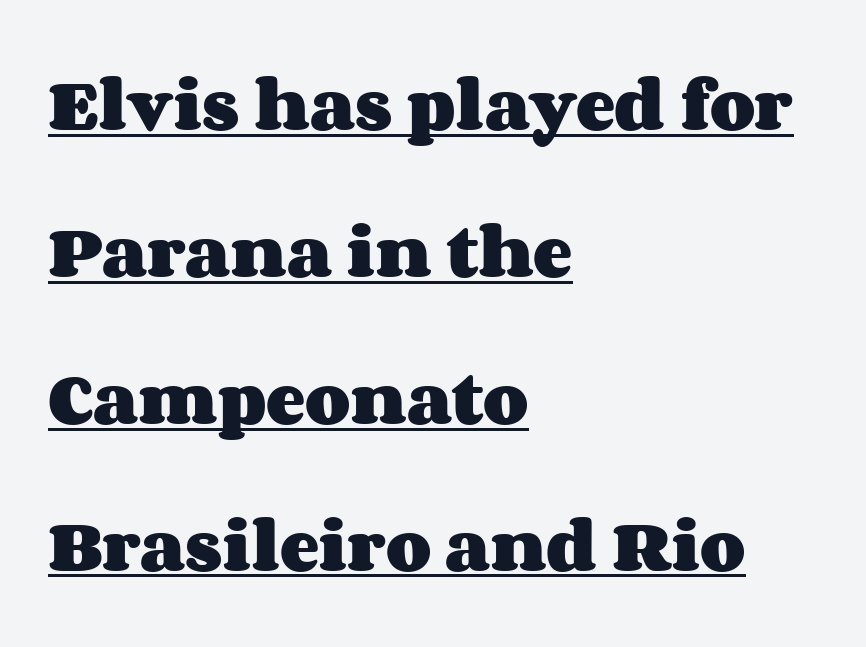
Q: Is the text bold? A: Yes.
Q: Is the text italic (slanted)? A: No, it is upright.
Q: Is the text underlined? A: Yes.
Q: How is the paragraph aligned? A: Left-aligned.
Q: Is the spacing between letters normal or unusually wide? A: Normal.
Q: Is the spacing between lines tight, normal or loose? A: Loose.
Q: Width (condensed, normal, or wide)? A: Wide.
Q: Stroke contrast? A: Medium.
Q: x-height? A: Large.
Q: Monospaced? A: No.
